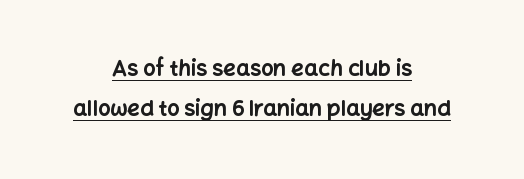
The image shows 22 px bold type, upright; set centered, line spacing 1.81x, normal letter spacing, underlined.
